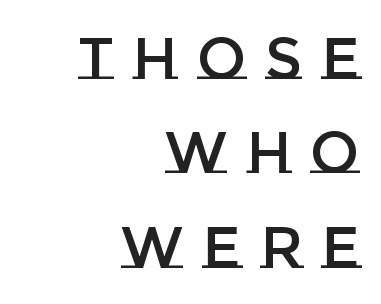
Q: Is the text italic (slanted)? A: No, it is upright.
Q: Is the text underlined? A: No.
Q: How is the paragraph aligned? A: Right-aligned.
Q: Is the spacing between letters normal or unusually wide? A: Unusually wide.
Q: Is the spacing between lines tight, normal or loose? A: Normal.
Q: Width (condensed, normal, or wide)? A: Normal.
Q: Stroke contrast? A: Low.
Q: x-height? A: Large.
Q: Monospaced? A: No.
